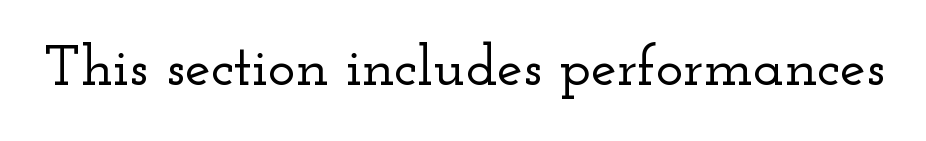
The image shows 58 px wide serif type, upright; set normal letter spacing, not underlined; low stroke contrast and a small x-height.
